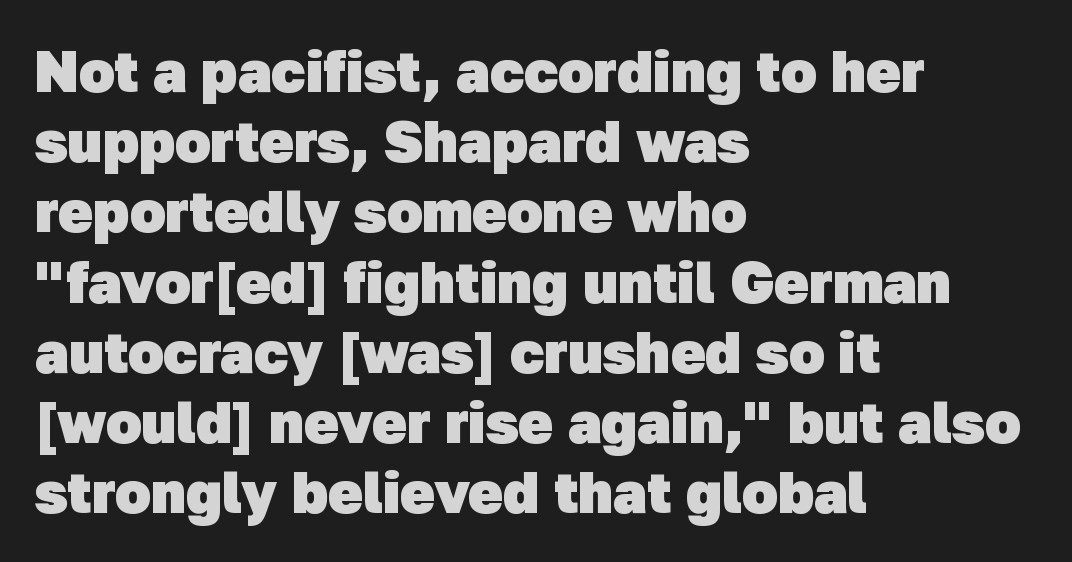
Q: Is the text bold? A: Yes.
Q: Is the typeface a serif or a sans-serif typeface? A: Sans-serif.
Q: Is the text underlined? A: No.
Q: How is the paragraph aligned? A: Left-aligned.
Q: Is the spacing between letters normal or unusually wide? A: Normal.
Q: Width (condensed, normal, or wide)? A: Normal.
Q: Stroke contrast? A: Low.
Q: x-height? A: Medium.
Q: Monospaced? A: No.
